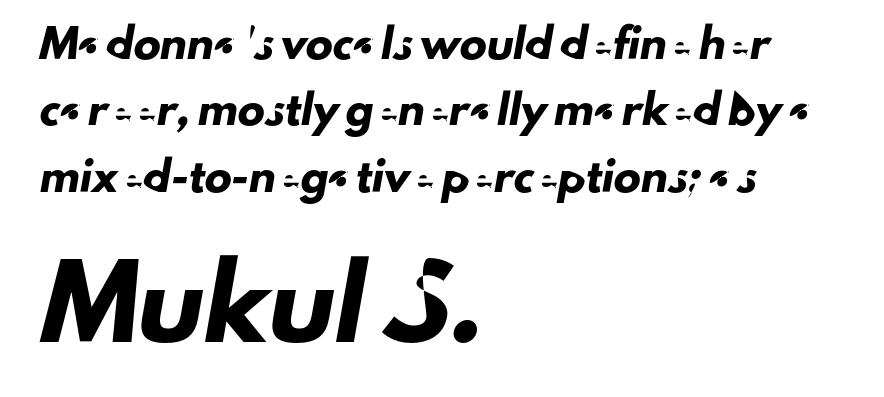
Q: Is the typeface a serif or a sans-serif typeface? A: Sans-serif.
Q: Is the text underlined? A: No.
Q: How is the paragraph aligned? A: Left-aligned.
Q: Is the spacing between letters normal or unusually wide? A: Normal.
Q: Is the spacing between lines tight, normal or loose? A: Loose.
Q: Which block of text is set in a larger size, the first (top) or the second (bottom)? A: The second (bottom) one.
Q: Width (condensed, normal, or wide)? A: Normal.
Q: Stroke contrast? A: Low.
Q: x-height? A: Small.
Q: Monospaced? A: No.
